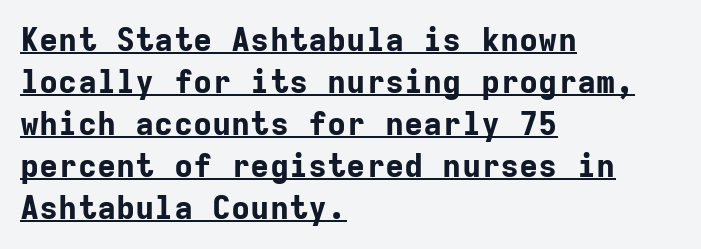
Q: Is the text bold? A: Yes.
Q: Is the text italic (slanted)? A: No, it is upright.
Q: Is the typeface a serif or a sans-serif typeface? A: Sans-serif.
Q: Is the text underlined? A: Yes.
Q: How is the paragraph aligned? A: Left-aligned.
Q: Is the spacing between letters normal or unusually wide? A: Normal.
Q: Is the spacing between lines tight, normal or loose? A: Normal.
Q: Width (condensed, normal, or wide)? A: Normal.
Q: Stroke contrast? A: Low.
Q: x-height? A: Medium.
Q: Monospaced? A: Yes.
